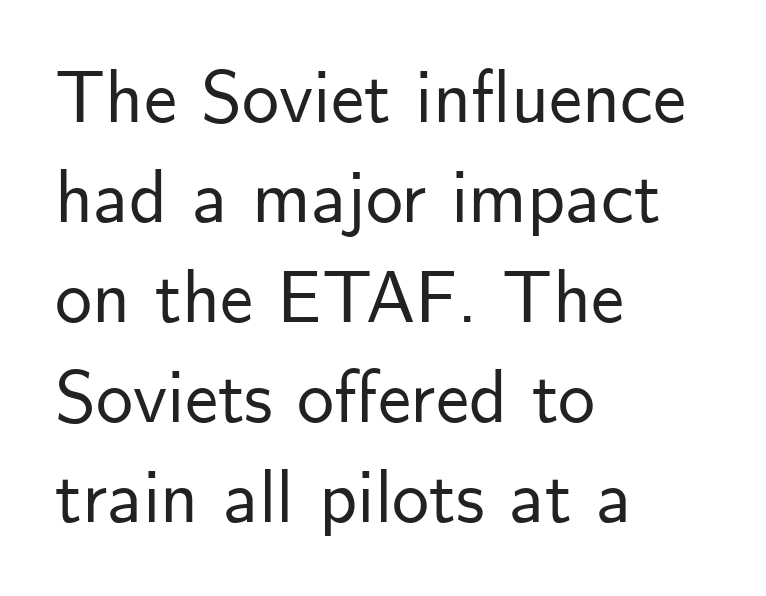
Q: Is the text italic (slanted)? A: No, it is upright.
Q: Is the typeface a serif or a sans-serif typeface? A: Sans-serif.
Q: Is the text underlined? A: No.
Q: How is the paragraph aligned? A: Left-aligned.
Q: Is the spacing between letters normal or unusually wide? A: Normal.
Q: Is the spacing between lines tight, normal or loose? A: Normal.
Q: Width (condensed, normal, or wide)? A: Normal.
Q: Stroke contrast? A: Low.
Q: x-height? A: Small.
Q: Monospaced? A: No.
